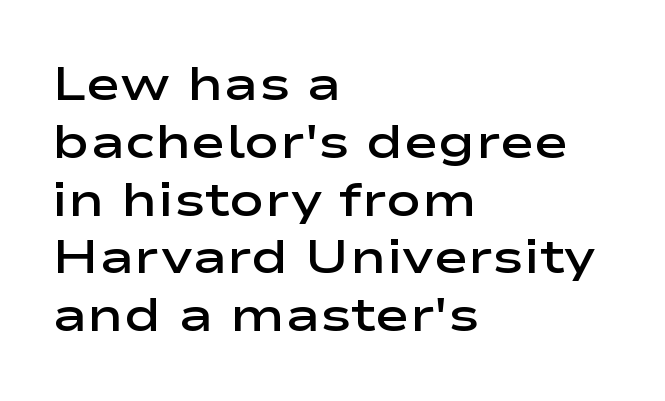
{"serif": "no", "italic": "no", "bold": "semi", "weight": "semibold", "width": "wide", "stroke_contrast": "low", "x_height": "medium", "monospaced": "no", "underline": "no", "align": "left", "line_spacing_ratio": 1.23, "letter_spacing": "normal", "letter_spacing_em": 0.0, "glyph_px": 47}
